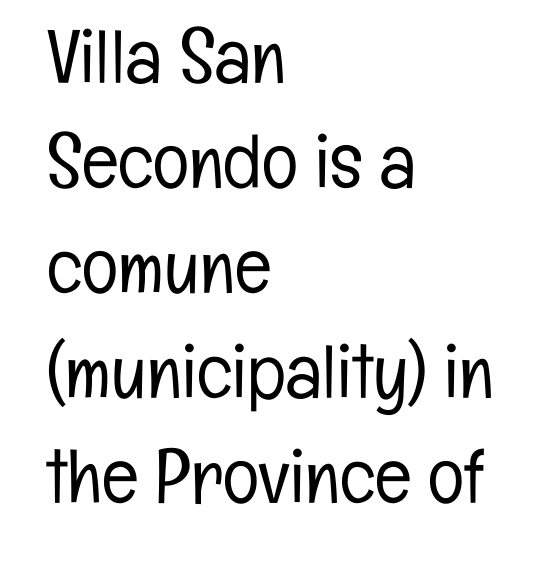
Think of a printed novel: that variable character pitch is what you see here. Is there any slant? The stems are plumb. Rows of type keep a routine distance in the vertical direction. This reads as an unemphasized weight, regular at the heaviest. Descenders are the only things crossing below the line.
